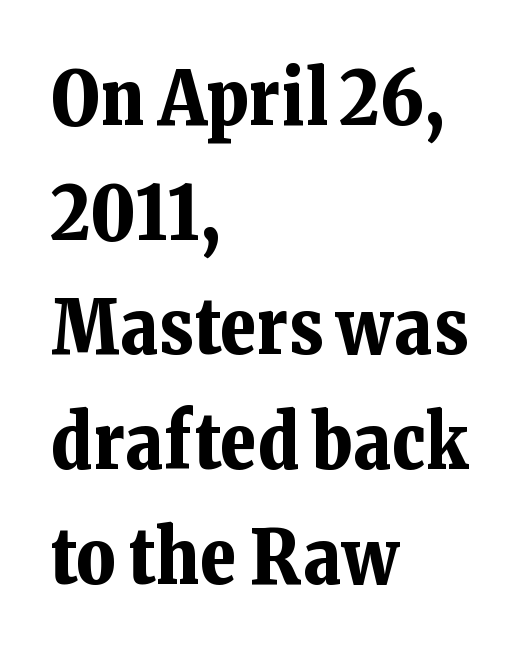
The image shows 75 px bold serif type, upright; set left-aligned, normal line spacing (1.53x), normal letter spacing, not underlined; low stroke contrast and a medium x-height.
